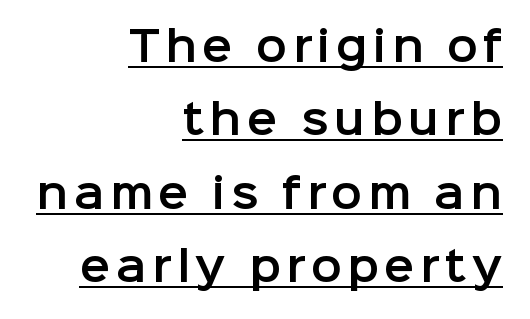
The image shows 41 px sans-serif type, upright; set right-aligned, line spacing 1.79x, underlined; low stroke contrast and a medium x-height.
